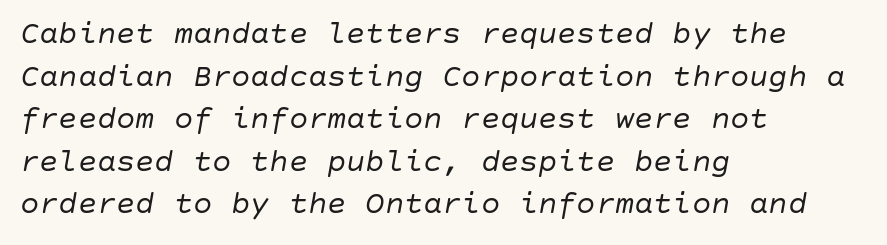
The image shows 32 px regular-weight type, italic (leaning right); set left-aligned, normal line spacing (1.33x), normal letter spacing, not underlined; low stroke contrast and a large x-height.
